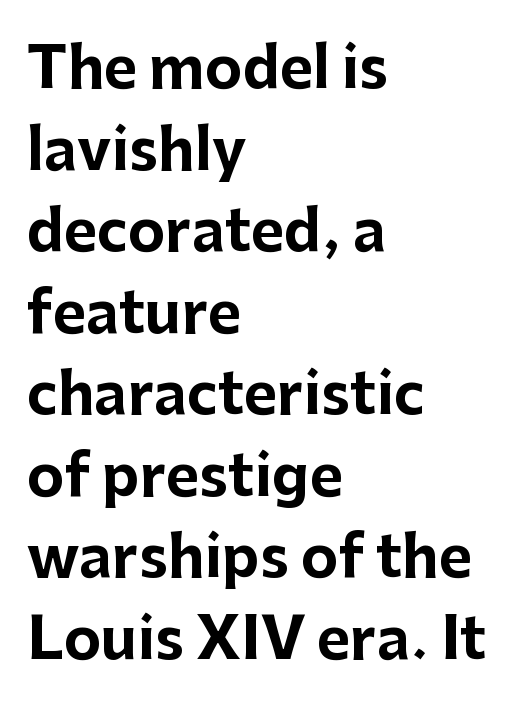
All the whitespace from short lines collects on the right. Quick note: not italic, upright. Do the characters align in a grid? No, the font is proportional. The text was rendered using a sans face with plain stroke endings. Weight check: bold — yes, fully. In terms of leading, this rendering sits right in the middle.
